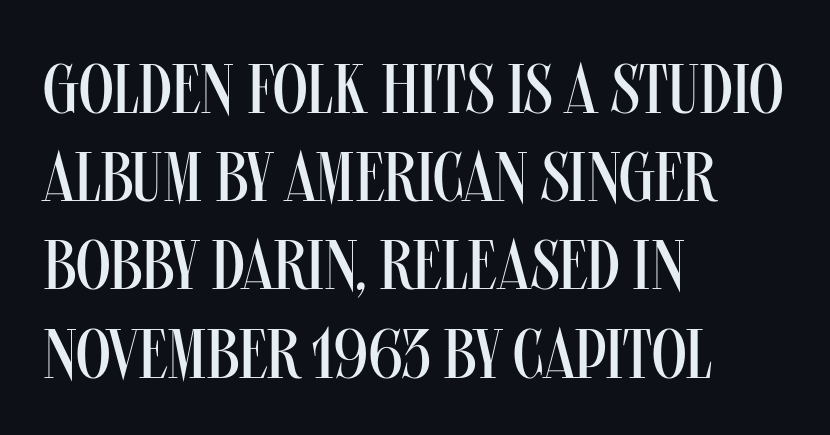
This is the regular roman posture of the typeface. Proportional: the letters do not fall into vertical columns. Typeset ragged right — the left edge is the straight one. A bare baseline throughout the passage. The typeface has the unassuming heft of standard copy or less. Here the glyphs are tracked normally, forming tight word shapes.
